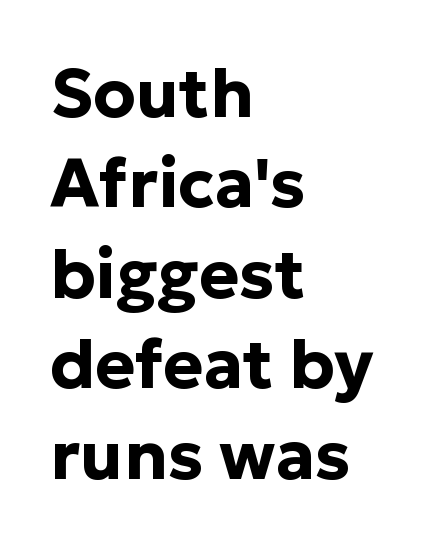
{"serif": "no", "italic": "no", "bold": "yes", "weight": "bold", "width": "normal", "stroke_contrast": "low", "x_height": "medium", "monospaced": "no", "underline": "no", "align": "left", "line_spacing": "normal", "line_spacing_ratio": 1.33, "letter_spacing": "normal", "letter_spacing_em": 0.0, "glyph_px": 68}
